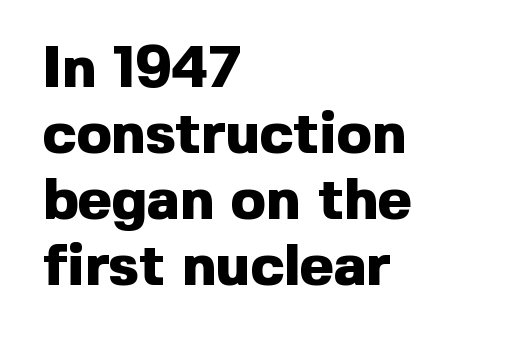
{"serif": "no", "italic": "no", "bold": "yes", "weight": "heavy", "width": "normal", "x_height": "medium", "monospaced": "no", "underline": "no", "align": "left", "line_spacing": "tight", "line_spacing_ratio": 1.14, "letter_spacing": "normal", "letter_spacing_em": 0.0, "glyph_px": 58}
